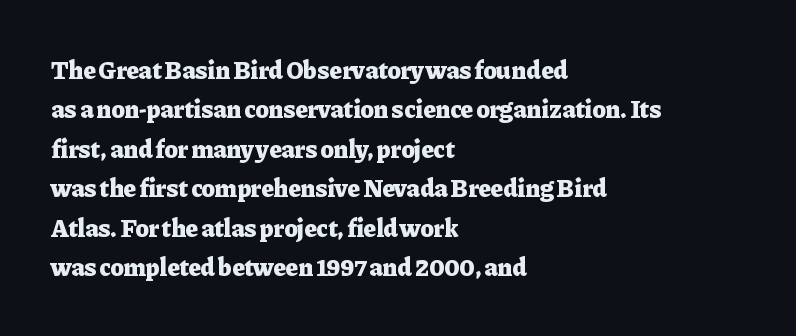
Evenly set lines give the paragraph a standard silhouette. Glance below the letters and you will spot only blank space. Typeset ragged right — the left edge is the straight one. This sample uses plain, unmodified letter spacing. Style check: upright. I'd describe the lettering as bold — thick and assertive.
